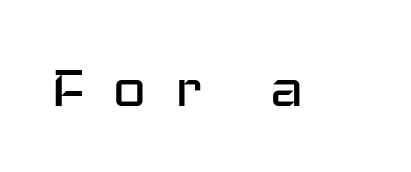
{"serif": "no", "italic": "no", "bold": "no", "weight": "regular", "width": "wide", "stroke_contrast": "low", "x_height": "medium", "monospaced": "no", "underline": "no", "letter_spacing": "wide", "letter_spacing_em": 0.34, "glyph_px": 75}
